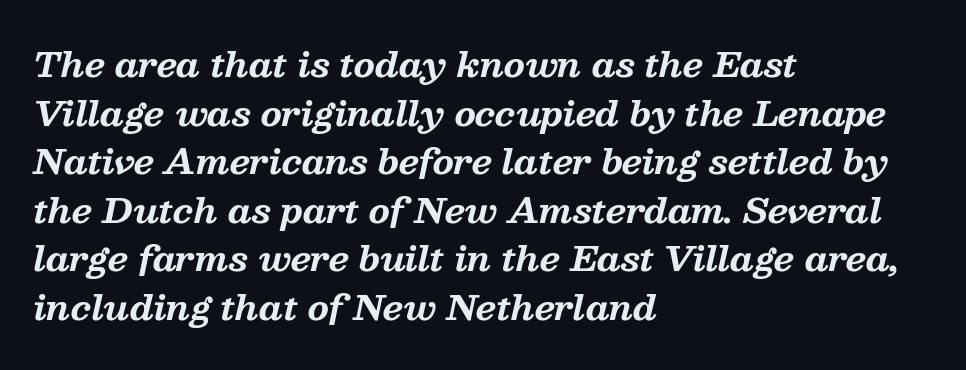
The image shows 34 px bold serif type, italic (leaning right); set left-aligned, normal line spacing (1.43x), normal letter spacing, not underlined; medium stroke contrast and a medium x-height.
